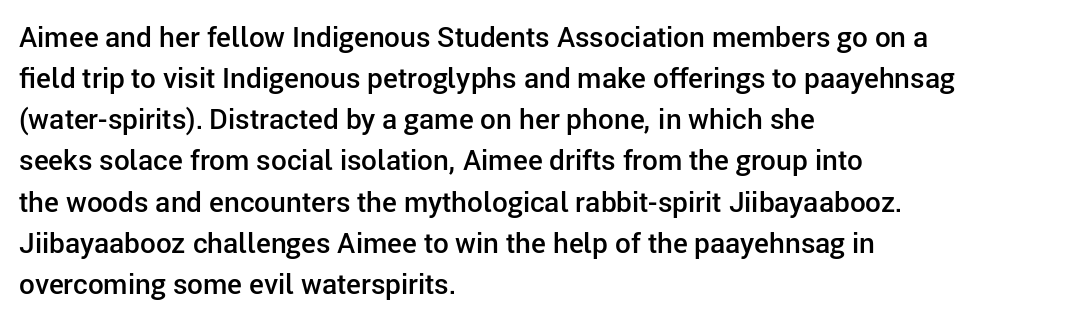
Q: Is the text bold? A: Semi-bold.
Q: Is the text italic (slanted)? A: No, it is upright.
Q: Is the typeface a serif or a sans-serif typeface? A: Sans-serif.
Q: Is the text underlined? A: No.
Q: How is the paragraph aligned? A: Left-aligned.
Q: Is the spacing between letters normal or unusually wide? A: Normal.
Q: Is the spacing between lines tight, normal or loose? A: Normal.
Q: Width (condensed, normal, or wide)? A: Normal.
Q: Stroke contrast? A: Low.
Q: x-height? A: Medium.
Q: Monospaced? A: No.
